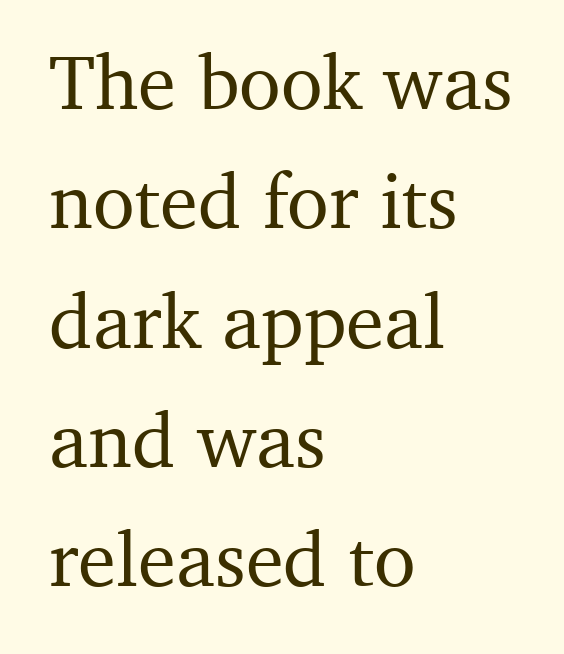
Caption: standard tracking, unaltered. The lettering holds an erect, upright posture throughout. Where is the straight margin? On the left. The face used here is seriffed, in the tradition of book romans. Each new line begins a customary step beneath the previous one. Note the varied advance widths — an 'i' is clearly narrower than an 'm'.
